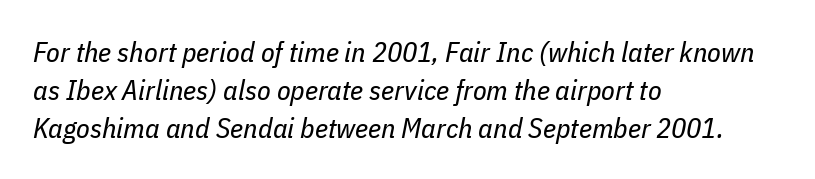
The image shows 28 px regular-weight, condensed type, italic (leaning right); set left-aligned, normal line spacing (1.35x), normal letter spacing, not underlined; low stroke contrast and a medium x-height.
